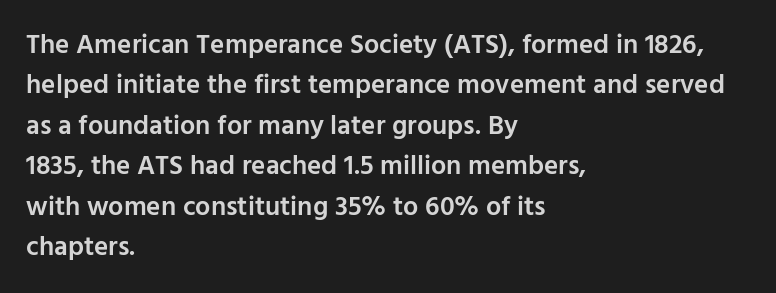
Glyph-to-glyph distance matches everyday printed text. Beneath every word, the page is bare. What's the leading like? Ordinary, nothing unusual. Typographic density is moderately raised because the face is semibold. Vertical strokes here are truly vertical.
